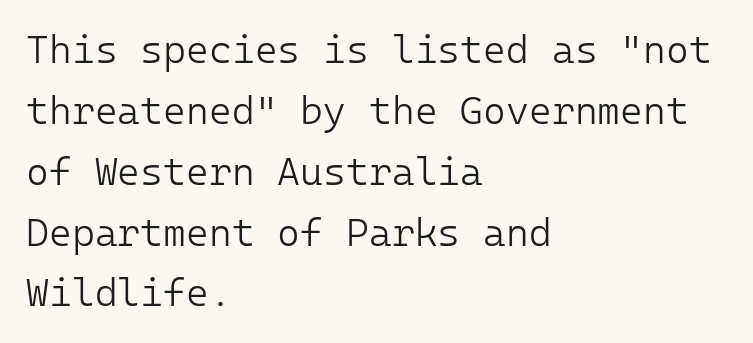
{"serif": "no", "italic": "no", "bold": "no", "weight": "light", "width": "normal", "stroke_contrast": "low", "x_height": "medium", "underline": "no", "align": "left", "line_spacing": "normal", "line_spacing_ratio": 1.56, "letter_spacing": "normal", "letter_spacing_em": 0.0, "glyph_px": 39}
